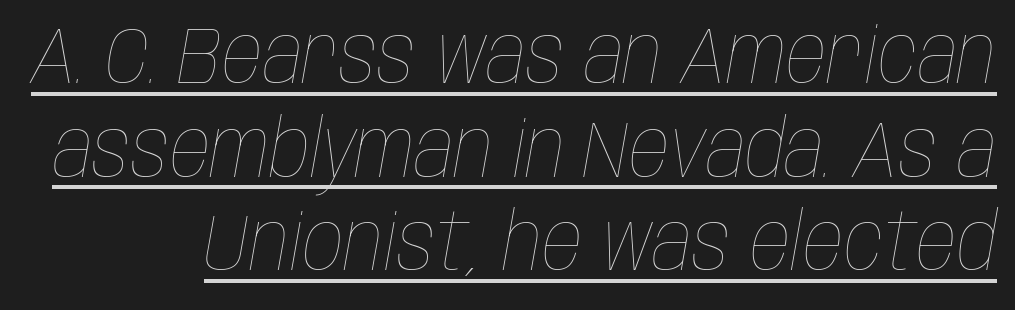
Q: Is the text bold? A: No.
Q: Is the text italic (slanted)? A: Yes, it leans right by about 10 degrees.
Q: Is the text underlined? A: Yes.
Q: Is the spacing between letters normal or unusually wide? A: Normal.
Q: Width (condensed, normal, or wide)? A: Condensed.
Q: Stroke contrast? A: Low.
Q: x-height? A: Large.
Q: Monospaced? A: No.
